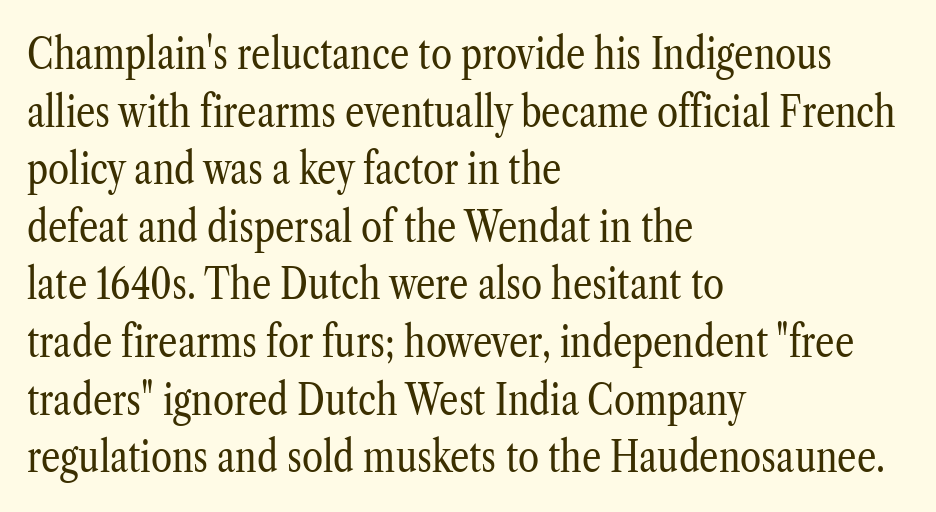
The image shows 43 px regular-weight, condensed serif type, upright; set left-aligned, normal line spacing (1.34x), normal letter spacing, not underlined; low stroke contrast and a medium x-height.
